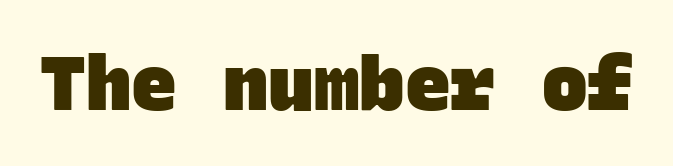
Q: Is the text bold? A: Yes.
Q: Is the typeface a serif or a sans-serif typeface? A: Sans-serif.
Q: Is the text underlined? A: No.
Q: Is the spacing between letters normal or unusually wide? A: Normal.
Q: Width (condensed, normal, or wide)? A: Normal.
Q: Stroke contrast? A: Low.
Q: x-height? A: Large.
Q: Monospaced? A: Yes.
